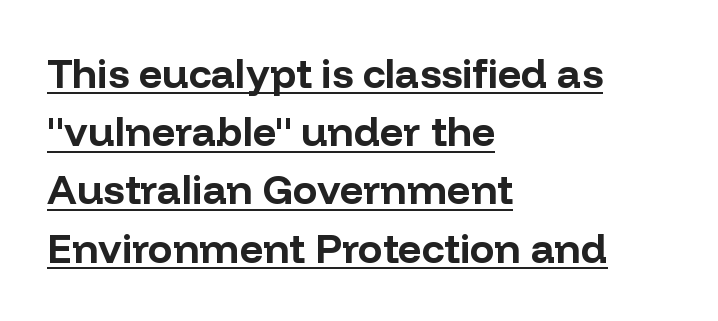
Q: Is the text bold? A: Yes.
Q: Is the text italic (slanted)? A: No, it is upright.
Q: Is the typeface a serif or a sans-serif typeface? A: Sans-serif.
Q: Is the text underlined? A: Yes.
Q: How is the paragraph aligned? A: Left-aligned.
Q: Is the spacing between letters normal or unusually wide? A: Normal.
Q: Is the spacing between lines tight, normal or loose? A: Normal.
Q: Width (condensed, normal, or wide)? A: Normal.
Q: Stroke contrast? A: Low.
Q: x-height? A: Medium.
Q: Monospaced? A: No.
